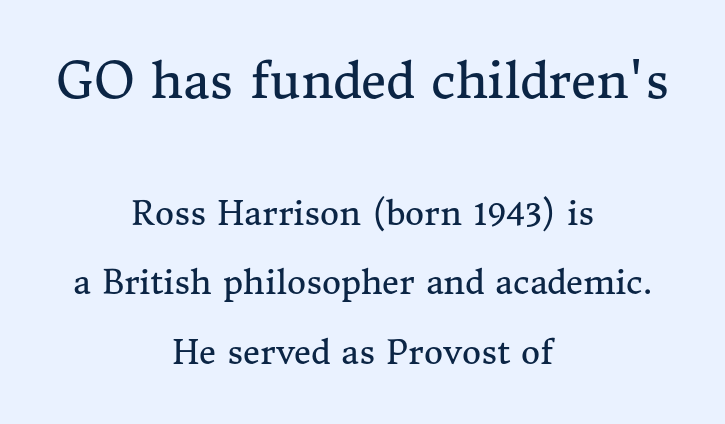
The passage shown is typed in a proportional face where columns would drift. Tall strokes in this sample are plumb rather than angled. Nothing unusual about the tracking: characters are spaced as the font intends. Caption: face not bold, strokes unweighted. Vertically, the passage feels expansive, rows floating well apart. The initial chunk of copy outweighs the following chunk in type size.
